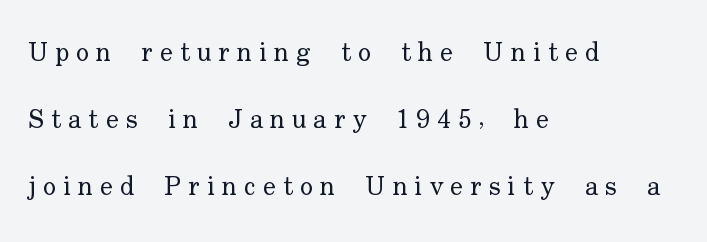
Q: Is the text bold? A: No.
Q: Is the text italic (slanted)? A: No, it is upright.
Q: Is the text underlined? A: No.
Q: How is the paragraph aligned? A: Left-aligned.
Q: Is the spacing between letters normal or unusually wide? A: Unusually wide.
Q: Is the spacing between lines tight, normal or loose? A: Loose.
